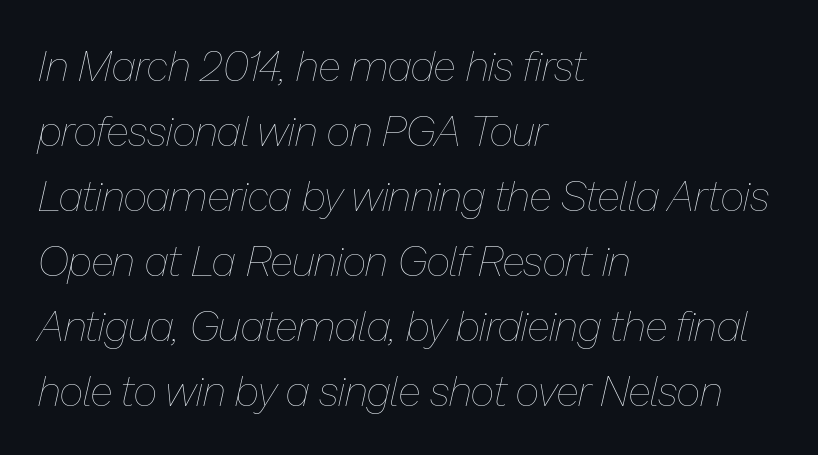
{"italic": "yes", "lean": "right", "slant_degrees": 13, "bold": "no", "weight": "thin", "width": "normal", "stroke_contrast": "low", "x_height": "medium", "monospaced": "no", "underline": "no", "align": "left", "line_spacing": "normal", "line_spacing_ratio": 1.55, "letter_spacing": "normal", "letter_spacing_em": 0.0, "glyph_px": 42}
